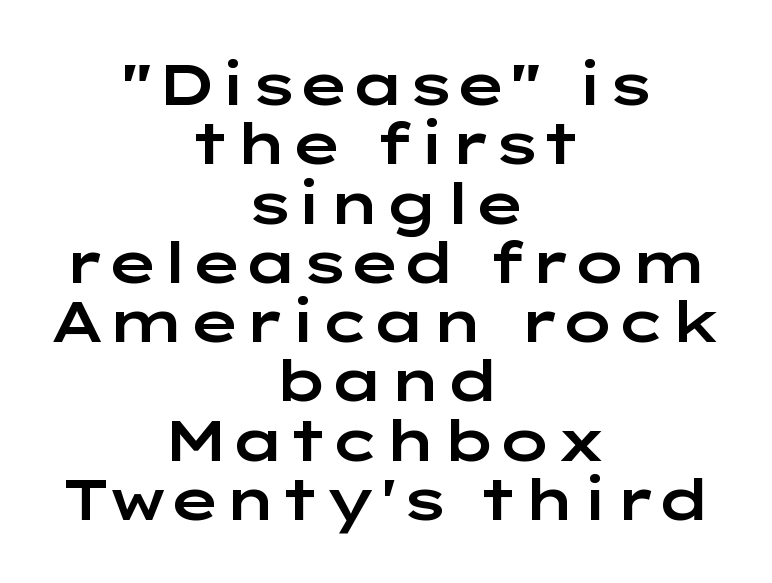
The image shows 57 px wide sans-serif type, upright; set centered, tight line spacing (1.04x), normal letter spacing, not underlined; low stroke contrast and a medium x-height.
